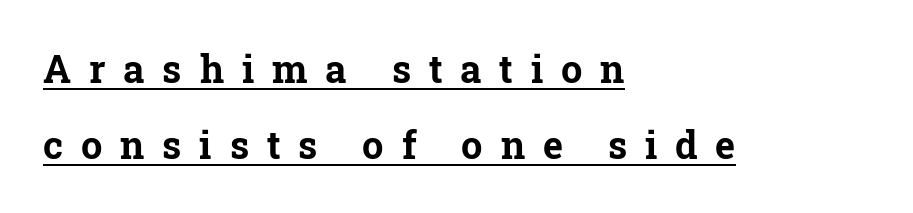
Horizontally, the lines are justified to the leading edge only. Vertically, the passage feels expansive, rows floating well apart. Pretty heavy lettering here — definitely bold. This sample uses a serif face. Underlining? Definitely there.
